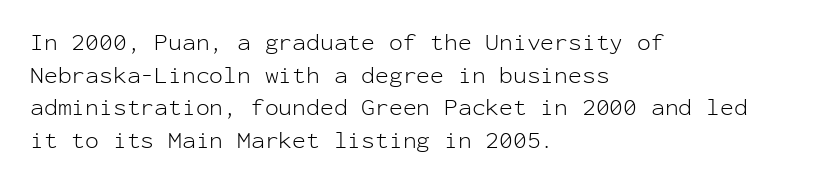
The image shows 23 px text type, upright; set left-aligned, normal line spacing (1.42x), normal letter spacing, not underlined.
